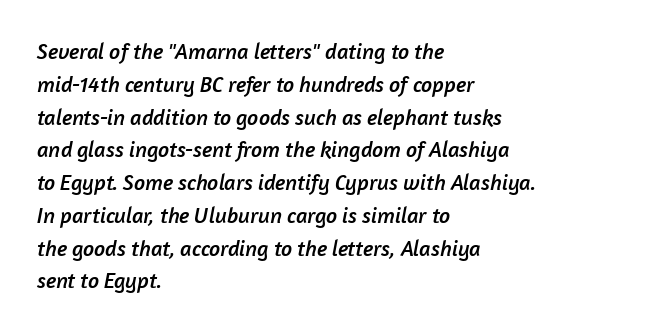
No word sits above an underline. The lines sit at an ordinary, default distance from one another. Is the letter spacing exaggerated? No — it looks like the ordinary default. Caption: multi-line text, flush left, ragged right.
